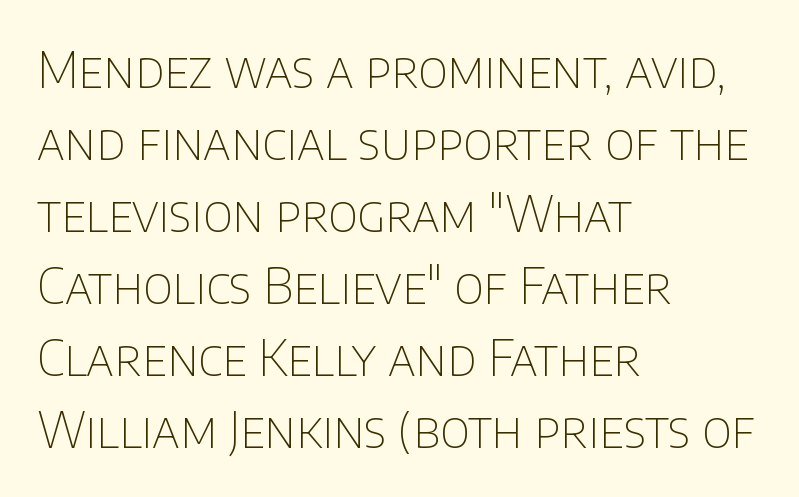
{"serif": "no", "italic": "no", "bold": "no", "weight": "thin", "width": "normal", "stroke_contrast": "low", "x_height": "large", "monospaced": "no", "underline": "no", "align": "left", "line_spacing": "normal", "line_spacing_ratio": 1.47, "letter_spacing": "normal", "letter_spacing_em": 0.0, "glyph_px": 49}
